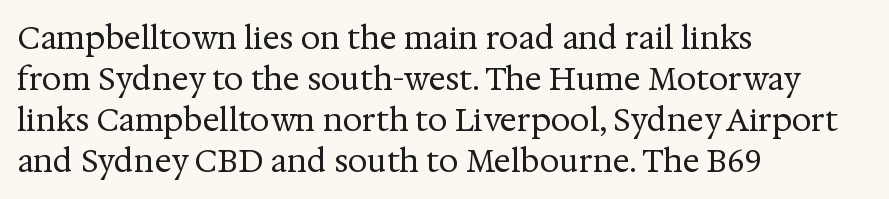
The baseline area is clear. Looks like regular typesetting: each glyph gets only the width it needs. These lines are set flush left with a ragged right edge. Stroke thickness stays within the range of a standard reading face or lighter. Leading matches the norm, producing a regular column.
